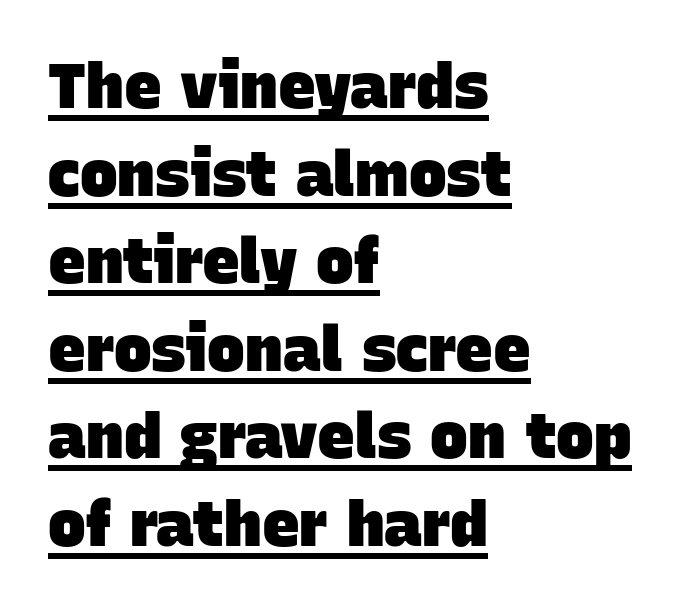
Is this a fixed-width face? No — the glyphs have proportional, varying widths. Nothing sits at the stroke ends, so this counts as sans-serif. The designer left line spacing at the default. These lines carry a lot of weight — the face is fully bold. All the whitespace from short lines collects on the right.
